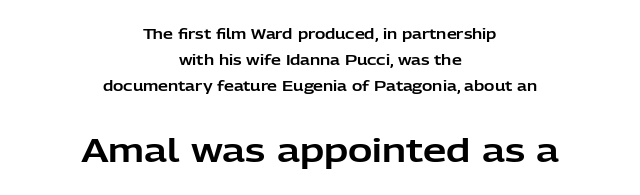
The image shows 33 px sans-serif type, upright; set centered, line spacing 1.87x, normal letter spacing, not underlined; the second (bottom) block is 2.36x larger; low stroke contrast and a medium x-height.
